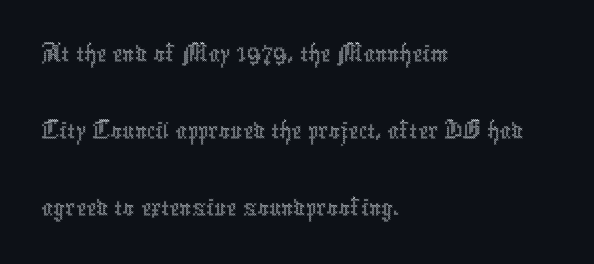
Heaviness? Minimal to ordinary, like unemphasized prose. This rendering features lettering with no underline. Students, observe: this is what conventionally led text looks like. Horizontal alignment here is leftward, the default for most running prose. These lines are rendered in a variable-pitch font. Does extra space separate the letters? No, they use regular spacing.
